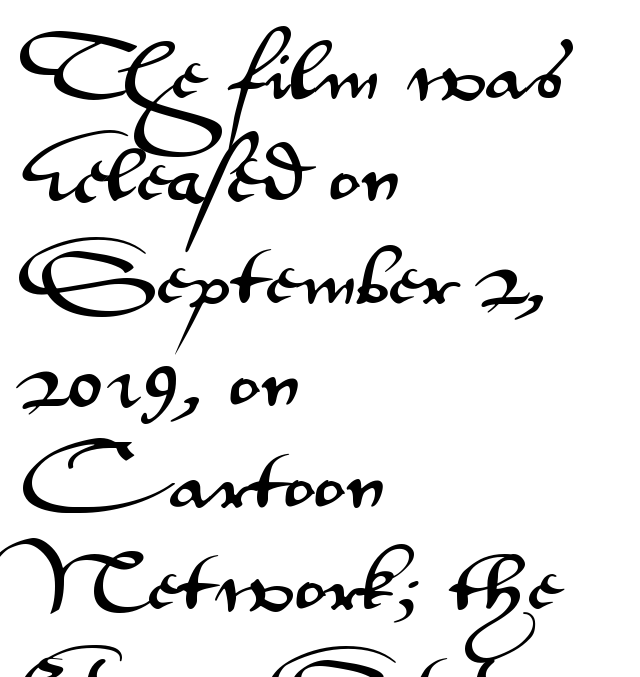
{"serif": "no", "width": "wide", "stroke_contrast": "medium", "x_height": "small", "monospaced": "no", "underline": "no", "align": "left", "line_spacing": "normal", "line_spacing_ratio": 1.55, "letter_spacing": "normal", "letter_spacing_em": 0.0, "glyph_px": 66}
